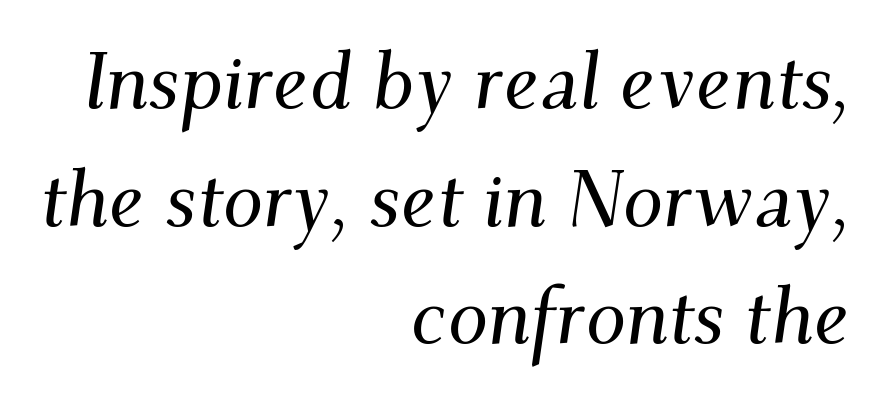
Q: Is the text italic (slanted)? A: Yes, it leans right by about 9 degrees.
Q: Is the typeface a serif or a sans-serif typeface? A: Serif.
Q: Is the text underlined? A: No.
Q: How is the paragraph aligned? A: Right-aligned.
Q: Is the spacing between letters normal or unusually wide? A: Normal.
Q: Is the spacing between lines tight, normal or loose? A: Normal.
Q: Width (condensed, normal, or wide)? A: Normal.
Q: Stroke contrast? A: Medium.
Q: x-height? A: Small.
Q: Monospaced? A: No.
